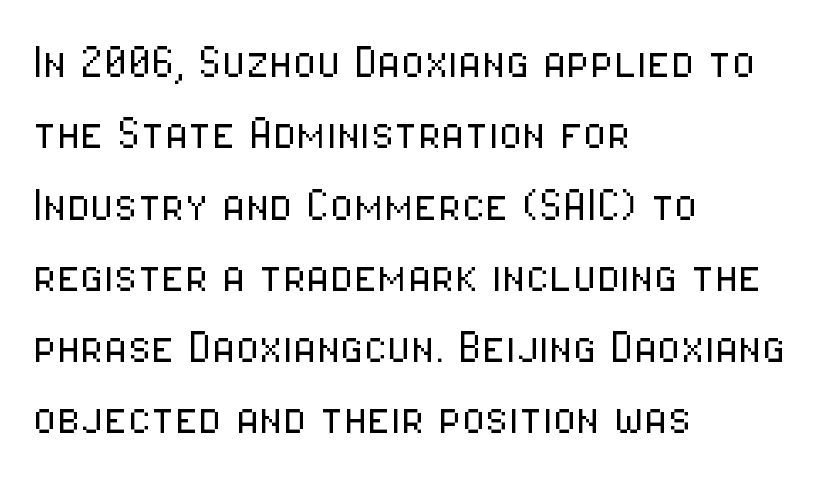
{"serif": "no", "italic": "no", "bold": "no", "weight": "light", "width": "condensed", "stroke_contrast": "low", "x_height": "medium", "monospaced": "no", "underline": "no", "align": "left", "line_spacing": "normal", "line_spacing_ratio": 1.32, "letter_spacing": "normal", "letter_spacing_em": 0.0, "glyph_px": 54}
